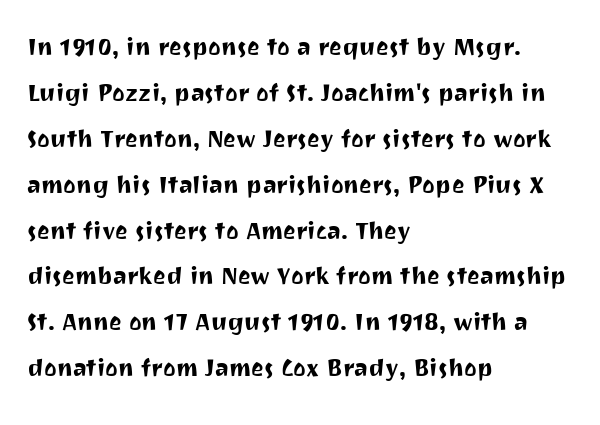
Ascenders rise straight up at ninety degrees. Here the designer chose a conventional face with non-uniform glyph widths. This rendering leaves character spacing at its baseline value. Observe the absence of serifs on each vertical stroke in this sample. Interline gaps are of average width in this sample. In CSS terms this would be text-align: left.
